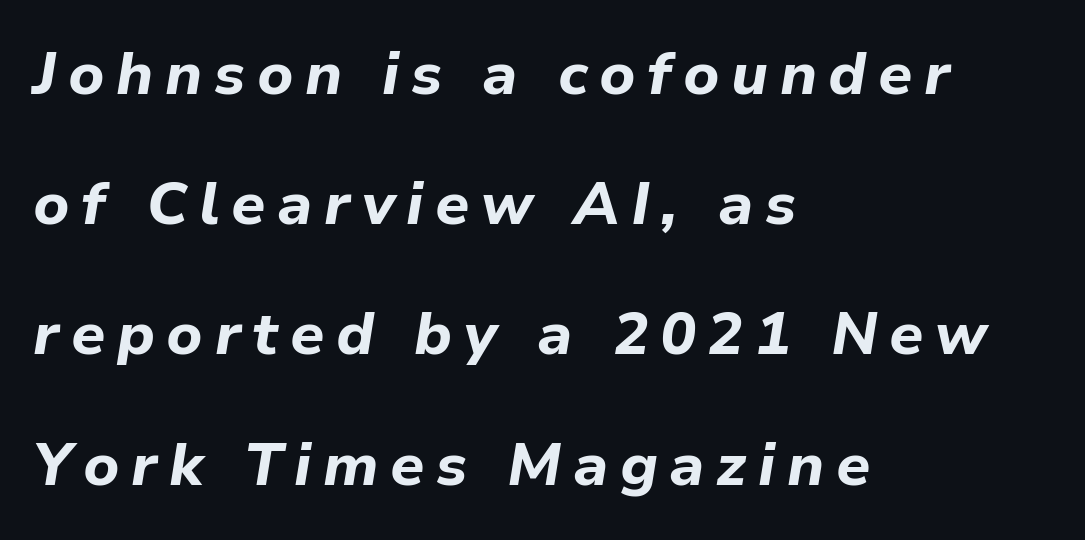
{"italic": "yes", "lean": "right", "slant_degrees": 9, "bold": "yes", "weight": "bold", "width": "normal", "stroke_contrast": "low", "x_height": "medium", "monospaced": "no", "underline": "no", "align": "left", "line_spacing": "loose", "line_spacing_ratio": 2.17, "glyph_px": 60}
